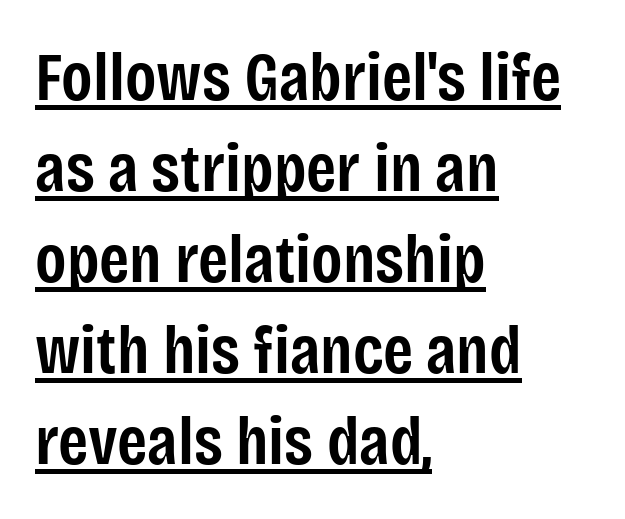
{"serif": "no", "italic": "no", "bold": "semi", "weight": "semibold", "width": "condensed", "stroke_contrast": "low", "x_height": "large", "monospaced": "no", "underline": "yes", "align": "left", "line_spacing": "normal", "line_spacing_ratio": 1.32, "letter_spacing": "normal", "letter_spacing_em": 0.0, "glyph_px": 69}
